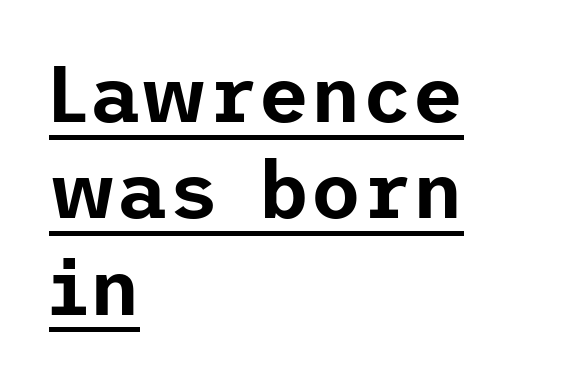
{"serif": "no", "italic": "no", "width": "normal", "stroke_contrast": "low", "x_height": "medium", "underline": "yes", "align": "left", "line_spacing_ratio": 1.22, "letter_spacing": "normal", "letter_spacing_em": 0.0, "glyph_px": 79}
